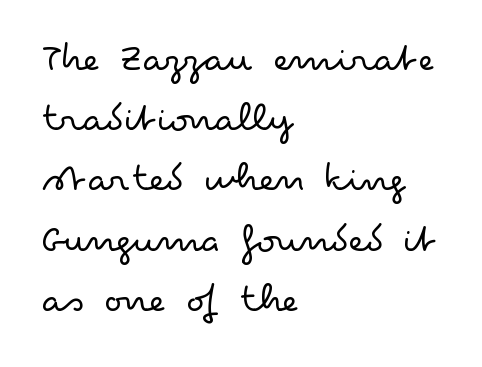
Q: Is the text bold? A: No.
Q: Is the text italic (slanted)? A: No, it is upright.
Q: Is the typeface a serif or a sans-serif typeface? A: Sans-serif.
Q: Is the text underlined? A: No.
Q: How is the paragraph aligned? A: Left-aligned.
Q: Is the spacing between letters normal or unusually wide? A: Normal.
Q: Is the spacing between lines tight, normal or loose? A: Normal.
Q: Width (condensed, normal, or wide)? A: Wide.
Q: Stroke contrast? A: Low.
Q: x-height? A: Small.
Q: Monospaced? A: No.
